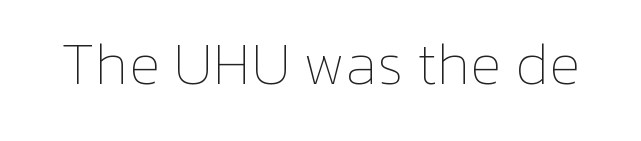
The image shows 59 px thin type, upright; set normal letter spacing, not underlined; low stroke contrast and a medium x-height.
